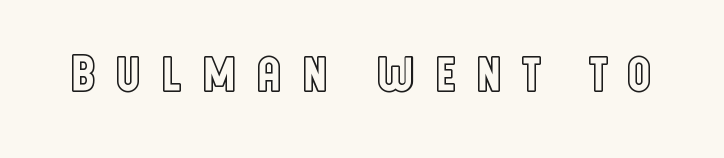
The image shows 52 px condensed type, upright; set unusually wide letter spacing (+0.33 em), not underlined; a large x-height.
